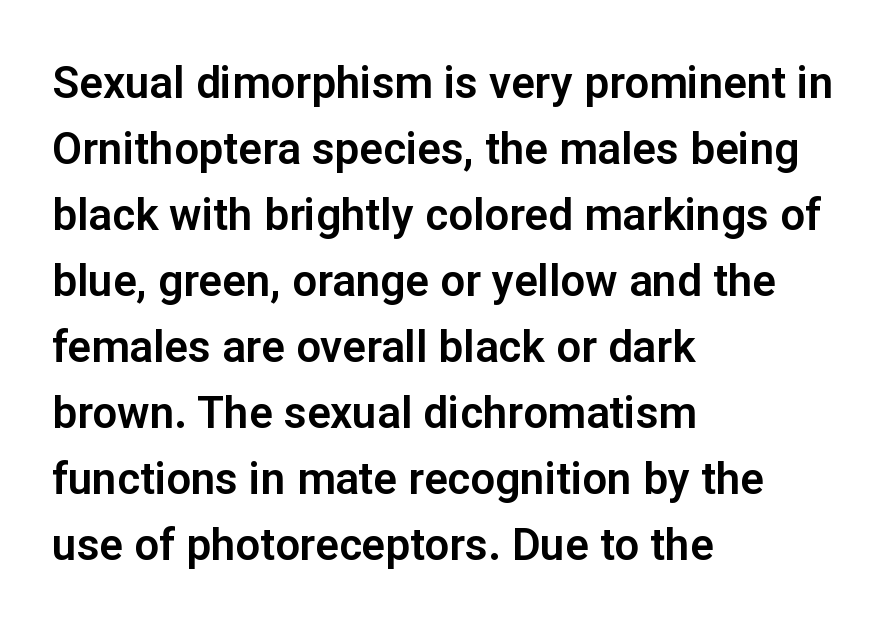
{"serif": "no", "italic": "no", "width": "normal", "stroke_contrast": "low", "x_height": "medium", "monospaced": "no", "underline": "no", "align": "left", "line_spacing": "normal", "line_spacing_ratio": 1.5, "letter_spacing": "normal", "letter_spacing_em": 0.0, "glyph_px": 44}
